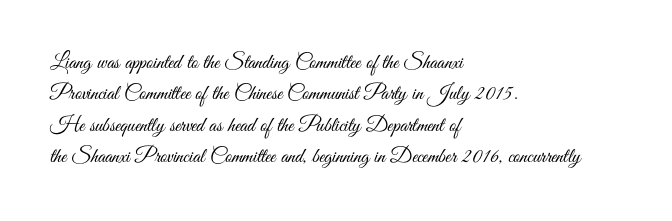
The image shows 21 px text type; set left-aligned, normal line spacing (1.49x), normal letter spacing, not underlined.
